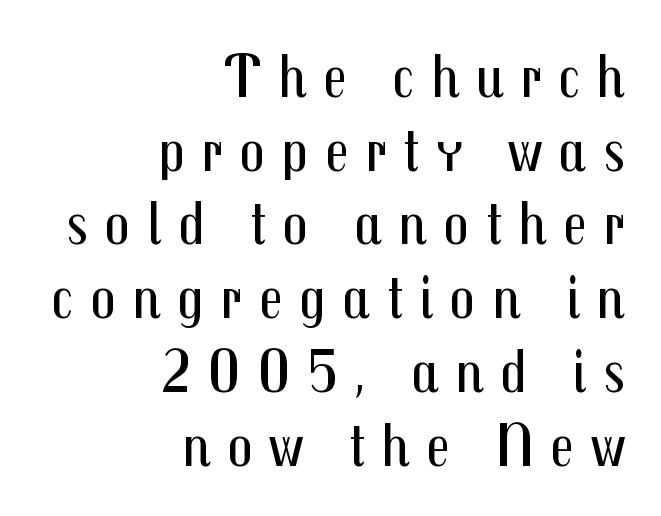
This sample has the flowing, uneven cadence of proportional lettering. When letters stand straight like this, we call the style roman or upright. The weight would be labelled regular, book, light, or lighter still. A student would call this right alignment; a typographer would say flush right, rag left.
